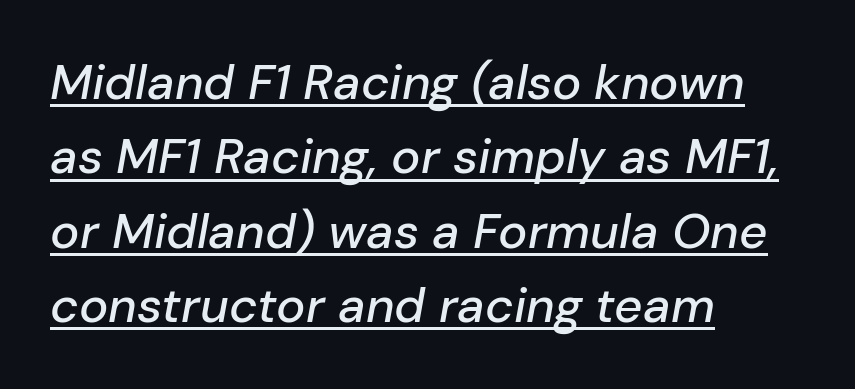
Q: Is the text italic (slanted)? A: Yes, it leans right by about 10 degrees.
Q: Is the text underlined? A: Yes.
Q: How is the paragraph aligned? A: Left-aligned.
Q: Is the spacing between letters normal or unusually wide? A: Normal.
Q: Is the spacing between lines tight, normal or loose? A: Normal.
Q: Width (condensed, normal, or wide)? A: Normal.
Q: Stroke contrast? A: Low.
Q: x-height? A: Medium.
Q: Monospaced? A: No.
